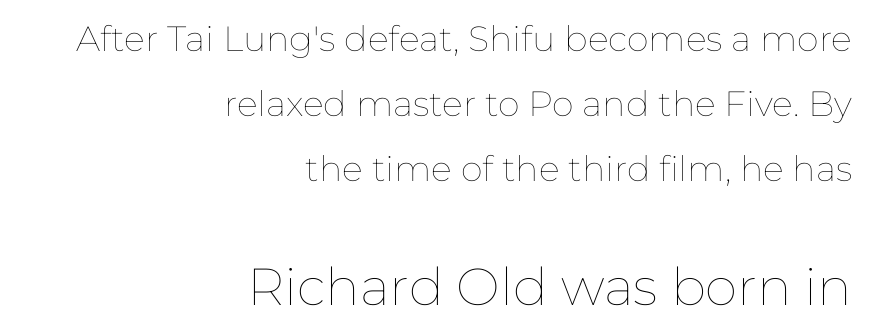
{"italic": "no", "bold": "no", "weight": "thin", "width": "normal", "stroke_contrast": "low", "x_height": "medium", "monospaced": "no", "underline": "no", "align": "right", "line_spacing_ratio": 1.86, "letter_spacing": "normal", "letter_spacing_em": 0.0, "larger_block": "second", "size_ratio": 1.49, "glyph_px": 52}
